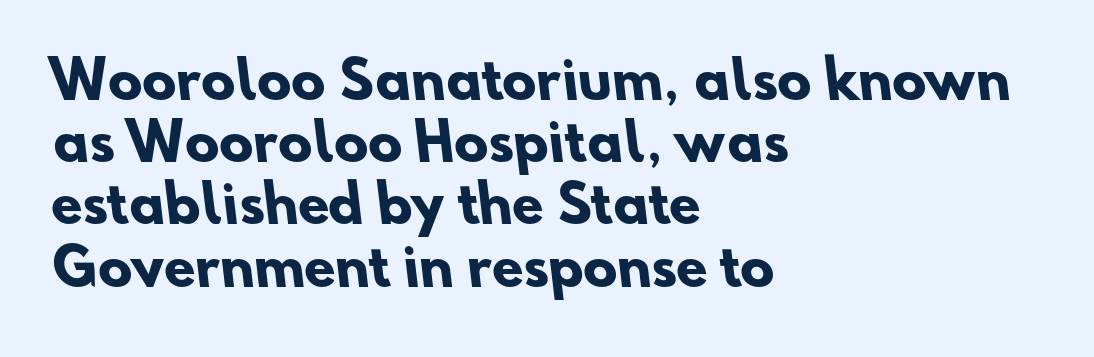
{"serif": "no", "bold": "yes", "weight": "heavy", "width": "normal", "stroke_contrast": "low", "x_height": "small", "monospaced": "no", "underline": "no", "align": "left", "line_spacing_ratio": 1.22, "letter_spacing": "normal", "letter_spacing_em": 0.0, "glyph_px": 51}
